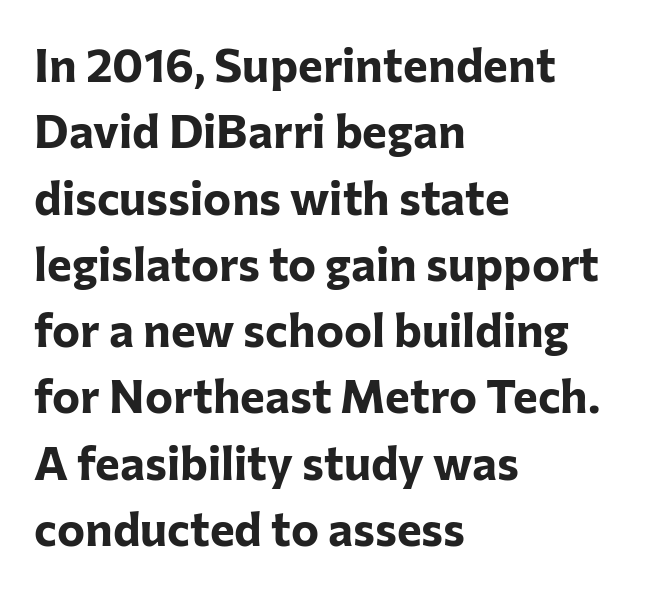
{"serif": "no", "italic": "no", "bold": "yes", "weight": "bold", "width": "normal", "stroke_contrast": "low", "x_height": "medium", "monospaced": "no", "underline": "no", "align": "left", "line_spacing": "normal", "line_spacing_ratio": 1.41, "letter_spacing": "normal", "letter_spacing_em": 0.0, "glyph_px": 47}
